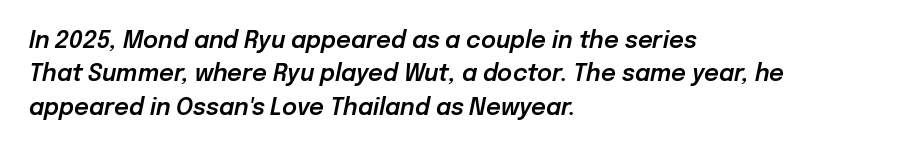
{"italic": "yes", "lean": "right", "slant_degrees": 12, "underline": "no", "align": "left", "line_spacing": "normal", "line_spacing_ratio": 1.45, "letter_spacing": "normal", "letter_spacing_em": 0.0, "glyph_px": 23}
